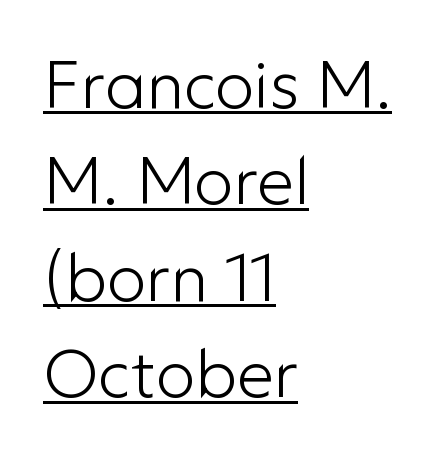
Q: Is the text bold? A: No.
Q: Is the text italic (slanted)? A: No, it is upright.
Q: Is the typeface a serif or a sans-serif typeface? A: Sans-serif.
Q: Is the text underlined? A: Yes.
Q: How is the paragraph aligned? A: Left-aligned.
Q: Is the spacing between letters normal or unusually wide? A: Normal.
Q: Is the spacing between lines tight, normal or loose? A: Normal.
Q: Width (condensed, normal, or wide)? A: Normal.
Q: Stroke contrast? A: Low.
Q: x-height? A: Medium.
Q: Monospaced? A: No.
